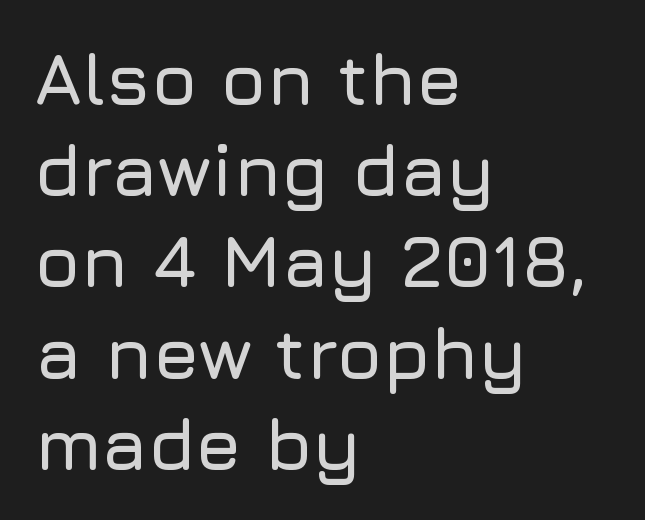
Words appear dense and cohesive because spacing is normal. Here the designer chose a conventional face with non-uniform glyph widths. The typeface chosen for these lines omits serifs. Typeset ragged right — the left edge is the straight one. Is there much room between lines? A standard amount, neither cramped nor airy. The strip under each line holds only bare page.
